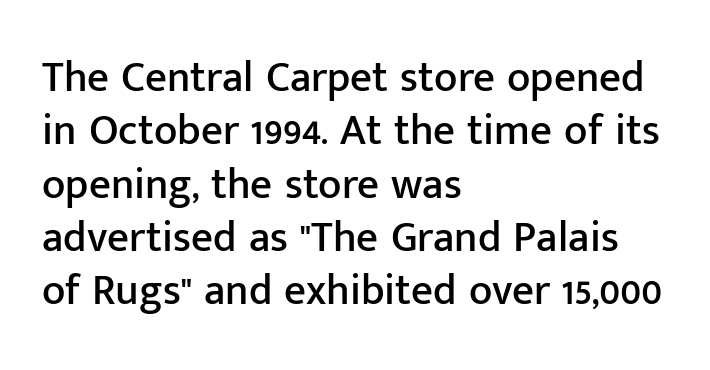
{"serif": "no", "italic": "no", "width": "normal", "stroke_contrast": "low", "x_height": "medium", "monospaced": "no", "underline": "no", "align": "left", "line_spacing_ratio": 1.24, "letter_spacing": "normal", "letter_spacing_em": 0.0, "glyph_px": 43}
